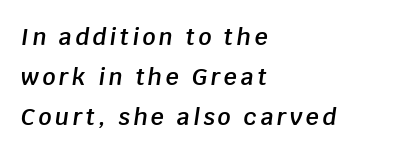
The image shows 23 px text type, italic (leaning right); set left-aligned, line spacing 1.73x, not underlined.
